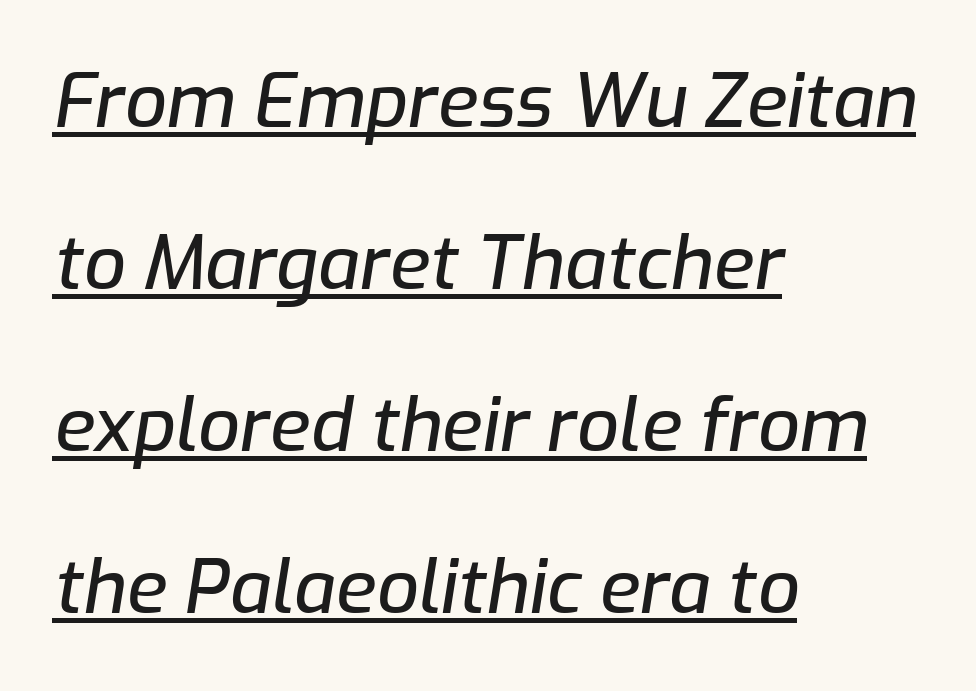
The image shows 74 px text type, italic (leaning right); set left-aligned, loose line spacing (2.19x), normal letter spacing, underlined; low stroke contrast and a medium x-height.
